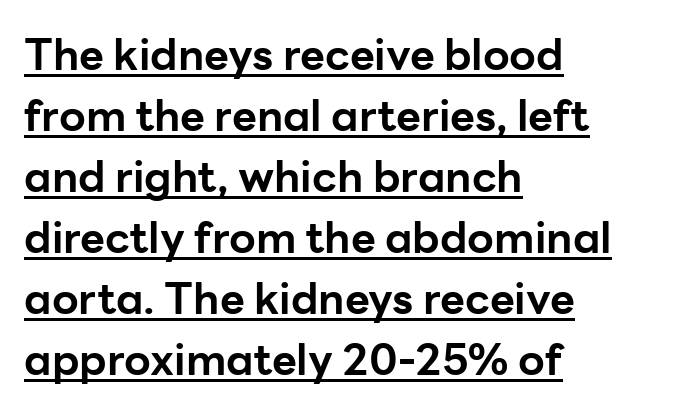
The characters look thick and weighty, a clear bold. The face used here is proportionally spaced, like ordinary book or web type. These lines keep a tight, regular rhythm from letter to letter. Italic? Not at all — the glyphs are vertical.
